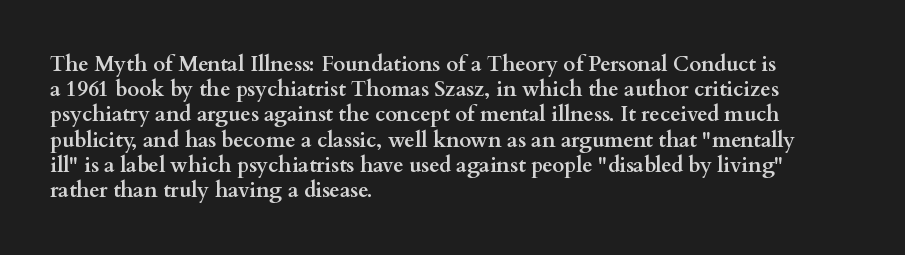
Q: Is the text bold? A: Yes.
Q: Is the text italic (slanted)? A: No, it is upright.
Q: Is the text underlined? A: No.
Q: How is the paragraph aligned? A: Left-aligned.
Q: Is the spacing between letters normal or unusually wide? A: Normal.
